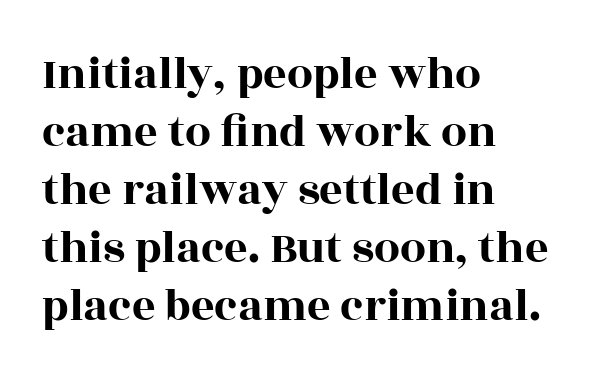
The image shows 46 px wide serif type, upright; set left-aligned, normal line spacing (1.26x), normal letter spacing, not underlined; a large x-height.
